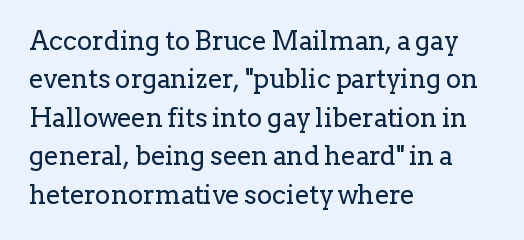
Q: Is the text bold? A: No.
Q: Is the text italic (slanted)? A: No, it is upright.
Q: Is the text underlined? A: No.
Q: How is the paragraph aligned? A: Left-aligned.
Q: Is the spacing between letters normal or unusually wide? A: Normal.
Q: Is the spacing between lines tight, normal or loose? A: Normal.
